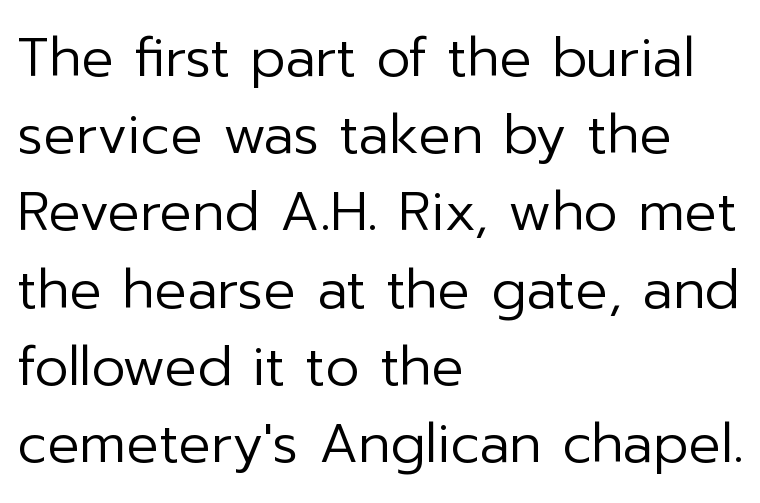
Left-aligned paragraph, ragged on the right. Nothing heavy about these letters — not bold at all. The designer left line spacing at the default. You could not count columns in this text — the font is proportionally spaced.
